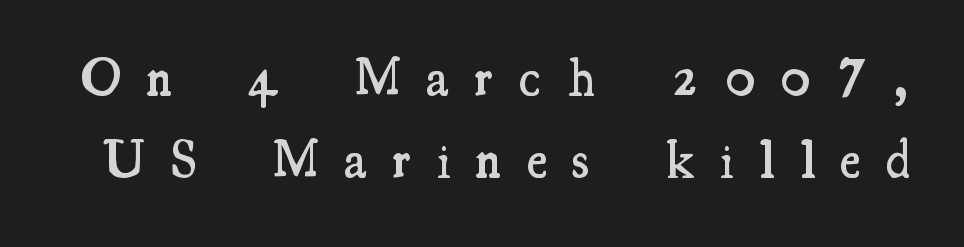
The image shows 54 px semibold, condensed serif type, upright; set normal line spacing (1.51x), unusually wide letter spacing (+0.48 em), not underlined; medium stroke contrast and a small x-height.
